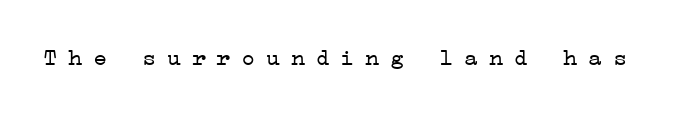
{"italic": "no", "bold": "no", "underline": "no", "letter_spacing": "wide", "letter_spacing_em": 0.43, "glyph_px": 24}
